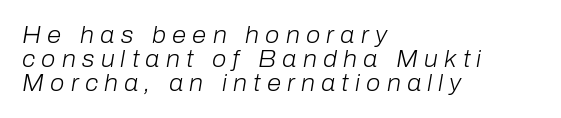
{"italic": "yes", "lean": "right", "slant_degrees": 10, "bold": "no", "underline": "no", "align": "left", "line_spacing": "tight", "line_spacing_ratio": 1.04, "letter_spacing": "wide", "letter_spacing_em": 0.27, "glyph_px": 23}
